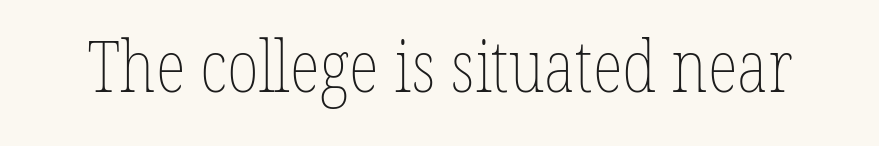
No extra tracking has been applied to these lines. This rendering features lettering with no underline. Compared with a typical body face, this is equally light or lighter still. The passage shown is typed in a proportional face where columns would drift.
